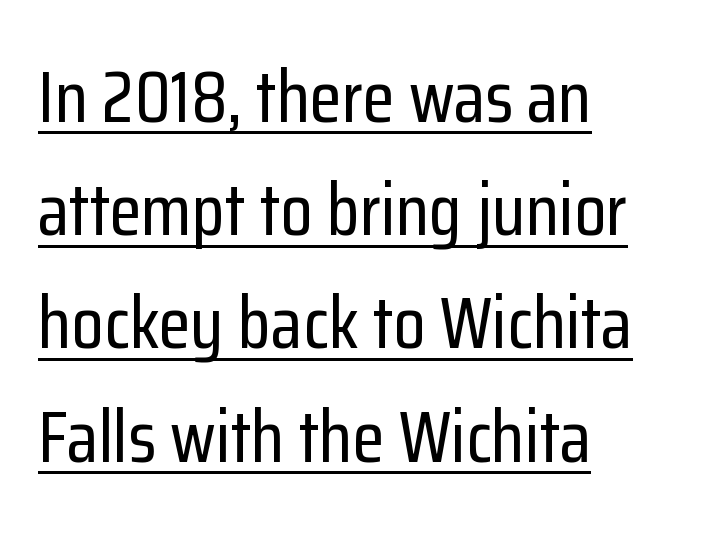
{"serif": "no", "italic": "no", "width": "condensed", "stroke_contrast": "low", "x_height": "medium", "monospaced": "no", "underline": "yes", "align": "left", "line_spacing": "normal", "line_spacing_ratio": 1.53, "letter_spacing": "normal", "letter_spacing_em": 0.0, "glyph_px": 74}
